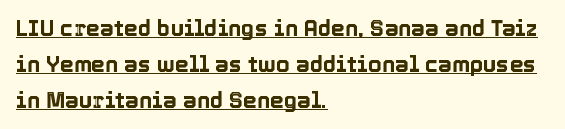
{"italic": "no", "underline": "yes", "align": "left", "line_spacing": "normal", "line_spacing_ratio": 1.63, "letter_spacing": "normal", "letter_spacing_em": 0.0, "glyph_px": 22}
